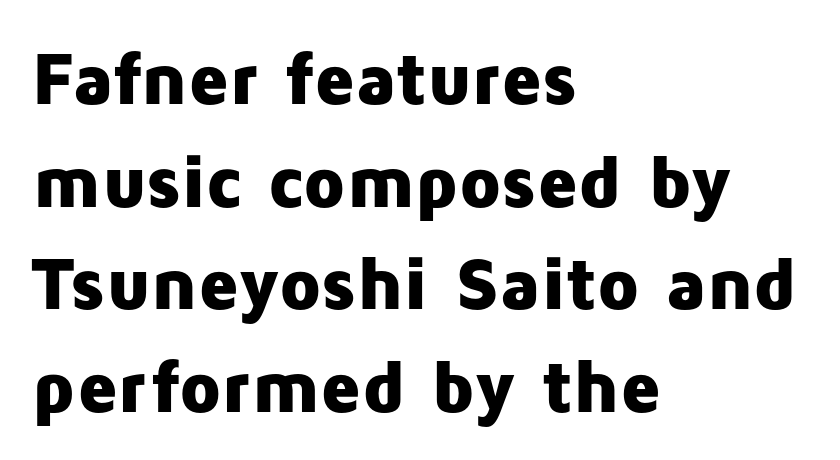
Short and long lines alike share a common starting point at left. The rendering shows plain stroke endings on the letterforms — a sans-serif design. Vertical strokes here are truly vertical. Underline: absent. The block of text has a typical density, with ordinary space between rows. Strong, thick strokes mark this as bold type.
